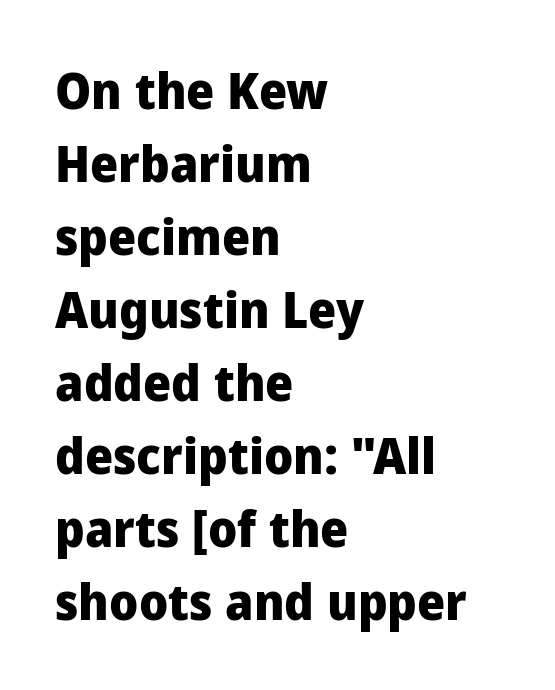
The image shows 50 px heavy sans-serif type, upright; set left-aligned, normal line spacing (1.46x), normal letter spacing, not underlined; low stroke contrast and a medium x-height.
